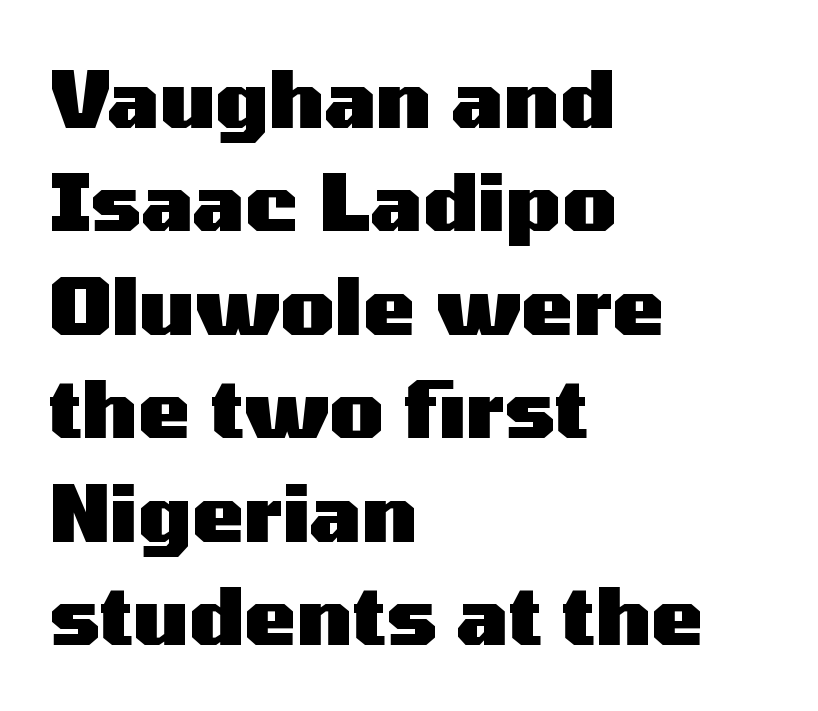
Q: Is the text bold? A: Yes.
Q: Is the text italic (slanted)? A: No, it is upright.
Q: Is the typeface a serif or a sans-serif typeface? A: Sans-serif.
Q: Is the text underlined? A: No.
Q: How is the paragraph aligned? A: Left-aligned.
Q: Is the spacing between letters normal or unusually wide? A: Normal.
Q: Is the spacing between lines tight, normal or loose? A: Normal.
Q: Width (condensed, normal, or wide)? A: Wide.
Q: Stroke contrast? A: Medium.
Q: x-height? A: Medium.
Q: Monospaced? A: No.
